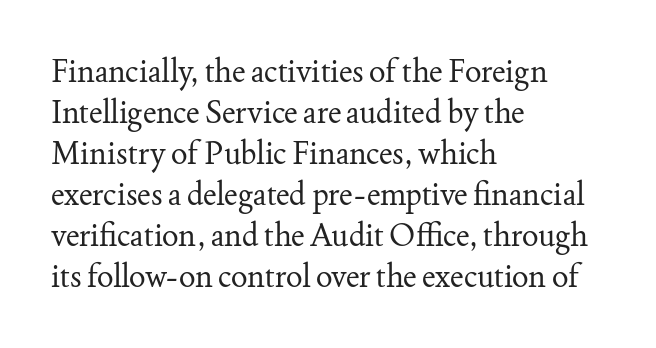
Compared with typical paragraphs, the rows here are spaced about the same. You can tell from the footed stems that serif type was used. Letter spacing: default. Left-aligned paragraph, ragged on the right. Only glyphs here, with clear space below each row. Quick note: not italic, upright.
